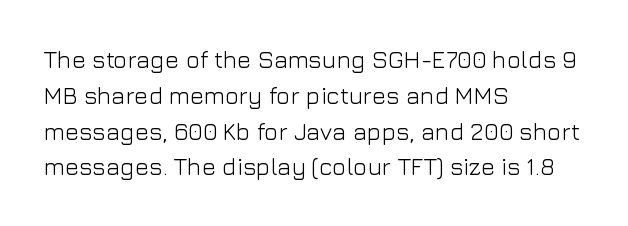
Q: Is the text bold? A: No.
Q: Is the text italic (slanted)? A: No, it is upright.
Q: Is the text underlined? A: No.
Q: How is the paragraph aligned? A: Left-aligned.
Q: Is the spacing between letters normal or unusually wide? A: Normal.
Q: Is the spacing between lines tight, normal or loose? A: Normal.
